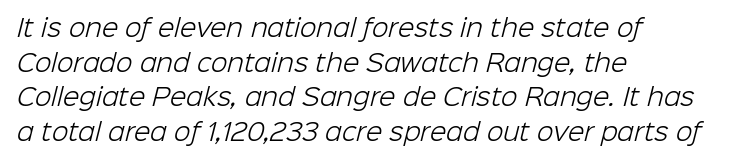
The image shows 24 px text type; set left-aligned, normal line spacing (1.44x), normal letter spacing, not underlined.
